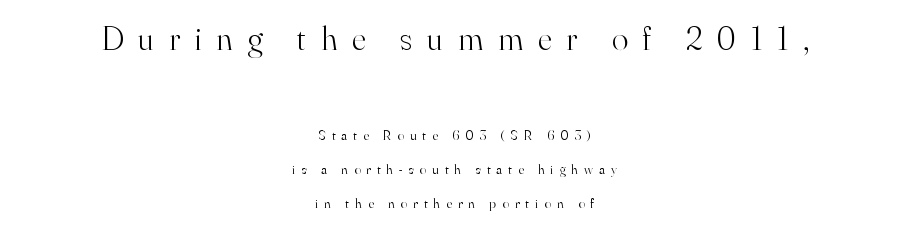
The image shows 34 px light serif type, upright; set centered, loose line spacing (2.44x), unusually wide letter spacing (+0.43 em), not underlined; the first (top) block is 2.43x larger; high stroke contrast and a small x-height.
